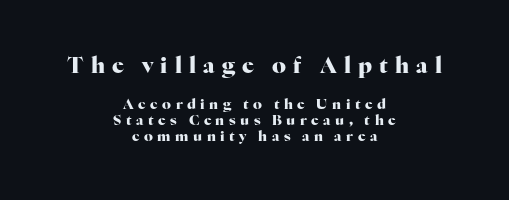
The image shows 22 px bold type, upright; set centered, tight line spacing (1.13x), unusually wide letter spacing (+0.32 em), not underlined; the first (top) block is 1.57x larger.
